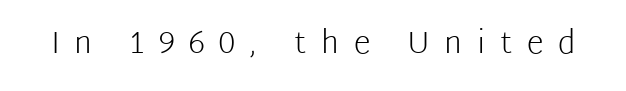
{"serif": "no", "italic": "no", "bold": "no", "weight": "light", "width": "normal", "stroke_contrast": "low", "x_height": "medium", "monospaced": "no", "underline": "no", "letter_spacing": "wide", "letter_spacing_em": 0.47, "glyph_px": 31}
